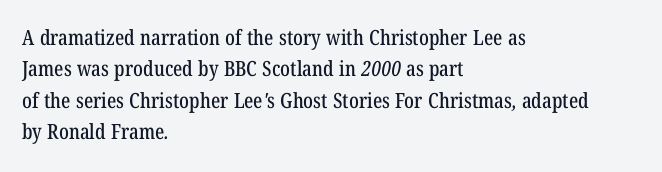
The image shows 21 px text type; set left-aligned, normal line spacing (1.49x), normal letter spacing, not underlined.
